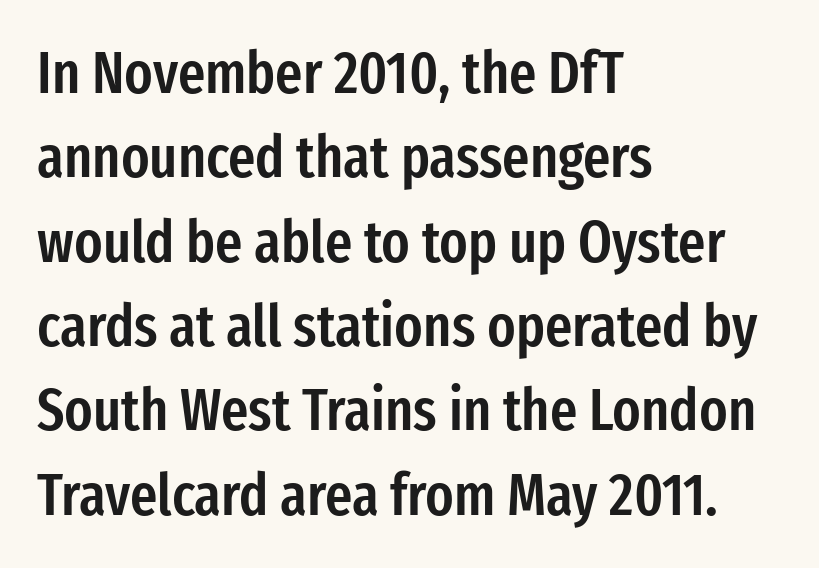
The face used here is proportionally spaced, like ordinary book or web type. Each new line begins a customary step beneath the previous one. Typographically, this falls in the sans-serif category. No extra tracking has been applied to these lines. Quick note: underline off. Line beginnings align vertically; line endings do not.
